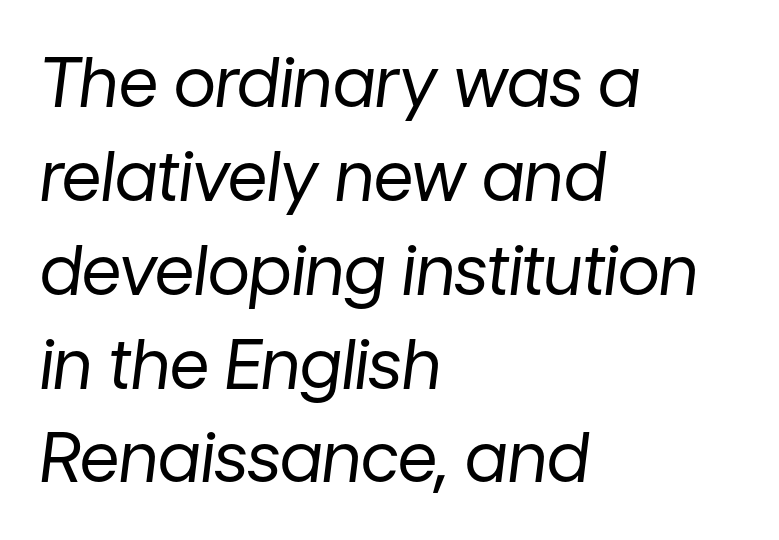
{"italic": "yes", "lean": "right", "slant_degrees": 7, "bold": "no", "weight": "regular", "width": "normal", "stroke_contrast": "low", "x_height": "medium", "monospaced": "no", "underline": "no", "align": "left", "line_spacing": "normal", "line_spacing_ratio": 1.36, "letter_spacing": "normal", "letter_spacing_em": 0.0, "glyph_px": 69}
